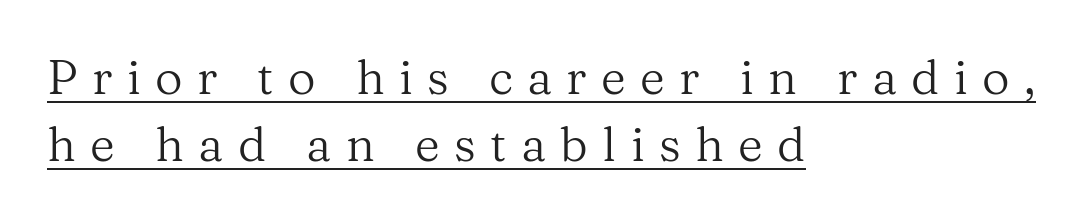
You can tell from the footed stems that serif type was used. Is there an underline? Yes — a line sits under the letters. Short note: letters widely spaced. Stroke thickness stays within the range of a standard reading face or lighter.
